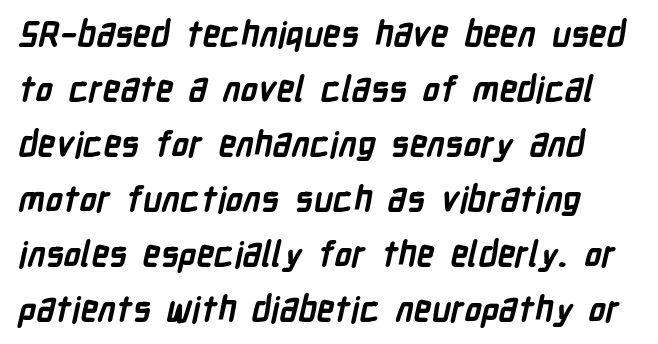
Horizontal bands of white between lines are of average thickness. The passage shown is typed in a proportional face where columns would drift. The characters display no serif detailing; their extremities are plain. Plain, unruled lines of type. The passage shown has conventional tracking throughout. Heavy, bold letterforms.
